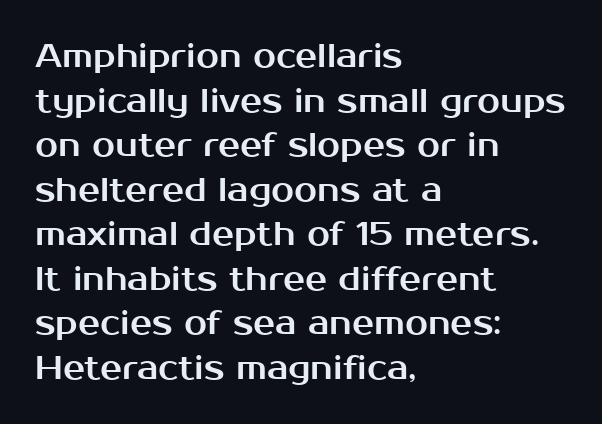
Q: Is the text italic (slanted)? A: No, it is upright.
Q: Is the typeface a serif or a sans-serif typeface? A: Sans-serif.
Q: Is the text underlined? A: No.
Q: How is the paragraph aligned? A: Left-aligned.
Q: Is the spacing between letters normal or unusually wide? A: Normal.
Q: Is the spacing between lines tight, normal or loose? A: Normal.
Q: Width (condensed, normal, or wide)? A: Normal.
Q: Stroke contrast? A: Medium.
Q: x-height? A: Medium.
Q: Monospaced? A: No.
